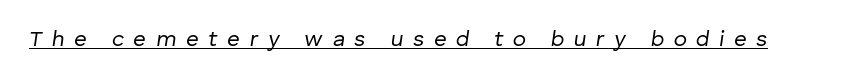
Q: Is the text bold? A: No.
Q: Is the text italic (slanted)? A: Yes, it leans right by about 8 degrees.
Q: Is the text underlined? A: Yes.
Q: Is the spacing between letters normal or unusually wide? A: Unusually wide.
